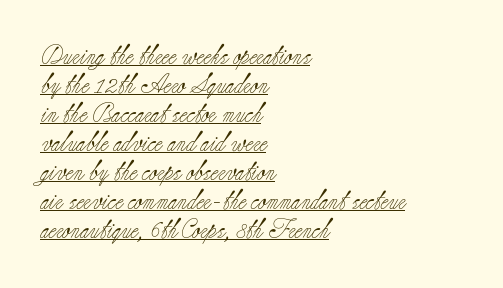
{"bold": "no", "underline": "yes", "align": "left", "line_spacing": "normal", "line_spacing_ratio": 1.45, "letter_spacing": "normal", "letter_spacing_em": 0.0, "glyph_px": 20}
